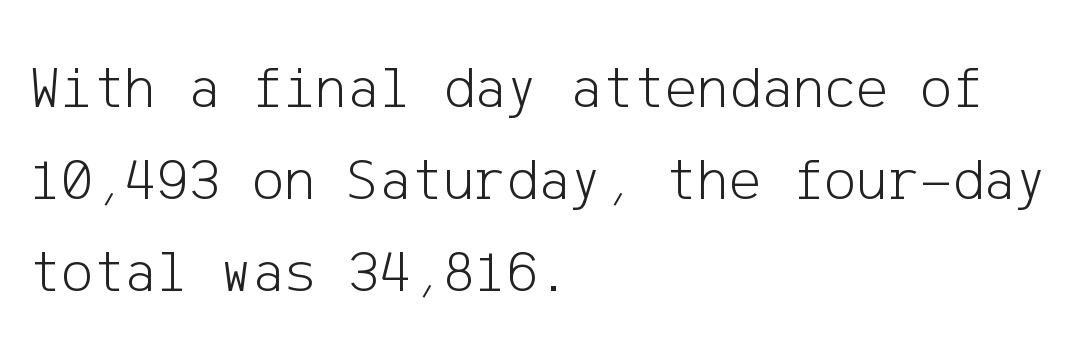
{"serif": "no", "italic": "no", "bold": "no", "weight": "light", "width": "normal", "stroke_contrast": "low", "x_height": "medium", "underline": "no", "align": "left", "line_spacing": "normal", "line_spacing_ratio": 1.53, "letter_spacing": "normal", "letter_spacing_em": 0.0, "glyph_px": 60}
